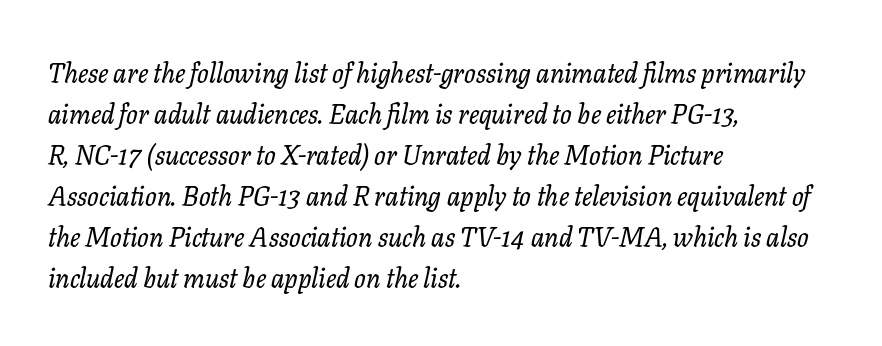
The image shows 27 px text type, italic (leaning right); set left-aligned, normal line spacing (1.52x), normal letter spacing, not underlined.
